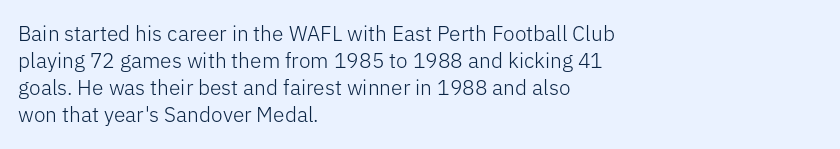
{"italic": "no", "bold": "no", "underline": "no", "align": "left", "line_spacing": "normal", "line_spacing_ratio": 1.28, "letter_spacing": "normal", "letter_spacing_em": 0.0, "glyph_px": 21}
